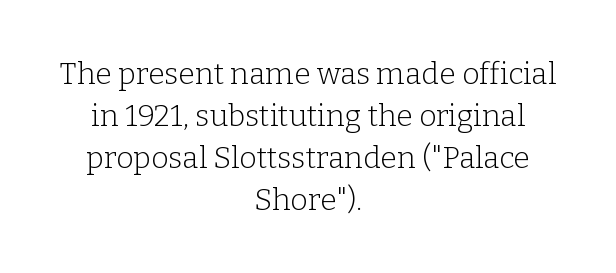
Q: Is the text bold? A: No.
Q: Is the text italic (slanted)? A: No, it is upright.
Q: Is the typeface a serif or a sans-serif typeface? A: Serif.
Q: Is the text underlined? A: No.
Q: How is the paragraph aligned? A: Centered.
Q: Is the spacing between letters normal or unusually wide? A: Normal.
Q: Is the spacing between lines tight, normal or loose? A: Normal.
Q: Width (condensed, normal, or wide)? A: Normal.
Q: Stroke contrast? A: Low.
Q: x-height? A: Medium.
Q: Monospaced? A: No.
